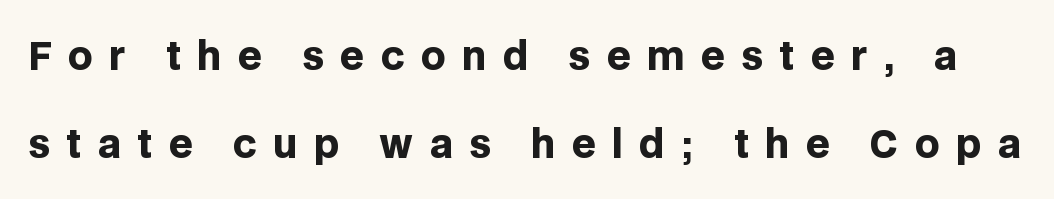
The type is letterspaced generously, with wide tracking. Does the leading feel generous? Absolutely, it's lavish. Weight check: bold — yes, fully. Regarding serifs, this sample does without them. Designer's note — italics off, roman on.
